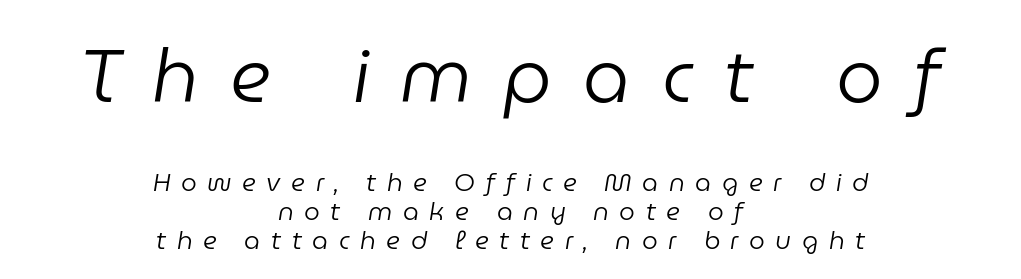
Observe the wide spacing: letters keep a clear distance from each other. Varying glyph widths throughout — classic text-font behaviour. Stem width sits at or under what a default text font uses. Visually the block forms a symmetrical silhouette, jagged on both flanks.
